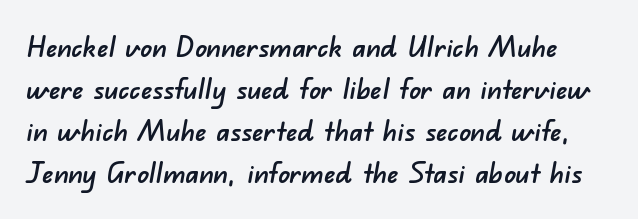
{"serif": "no", "width": "normal", "stroke_contrast": "low", "x_height": "small", "monospaced": "no", "underline": "no", "line_spacing": "normal", "line_spacing_ratio": 1.45, "letter_spacing": "normal", "letter_spacing_em": 0.0, "glyph_px": 29}
